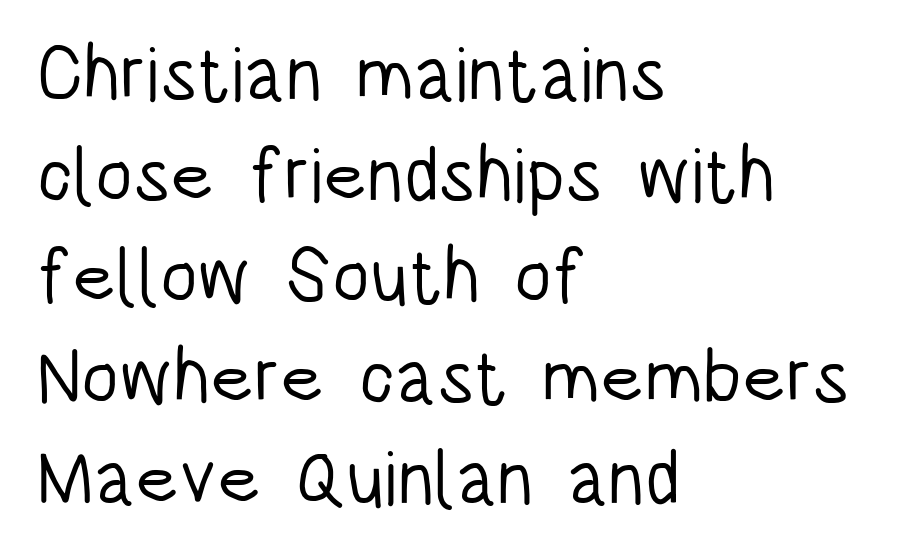
The image shows 76 px light, condensed sans-serif type, upright; set left-aligned, normal line spacing (1.33x), normal letter spacing, not underlined; low stroke contrast and a large x-height.
